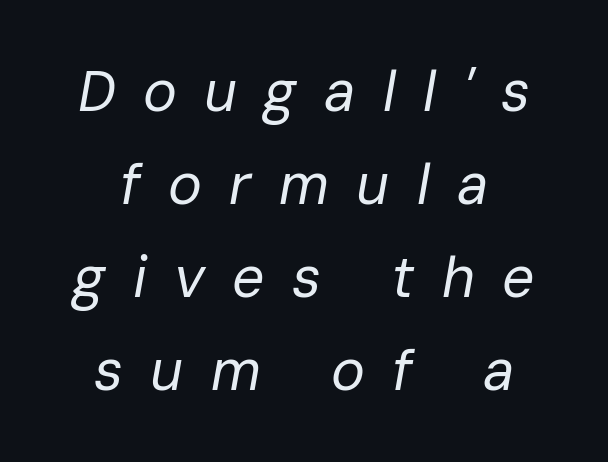
{"italic": "yes", "lean": "right", "slant_degrees": 10, "bold": "no", "weight": "regular", "width": "normal", "stroke_contrast": "low", "x_height": "medium", "monospaced": "no", "underline": "no", "align": "center", "line_spacing": "normal", "line_spacing_ratio": 1.63, "letter_spacing": "wide", "letter_spacing_em": 0.48, "glyph_px": 57}
